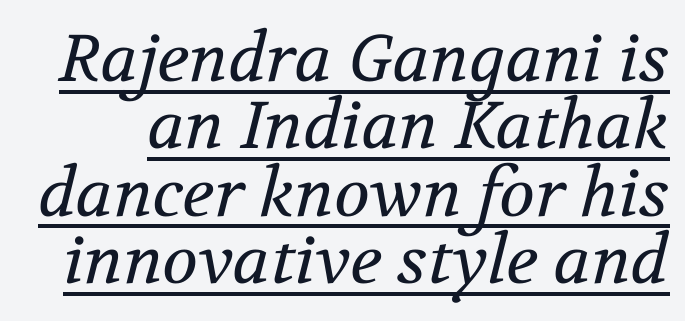
The image shows 66 px regular-weight serif type, italic (leaning right); set tight line spacing (1.02x), normal letter spacing, underlined; medium stroke contrast and a medium x-height.
